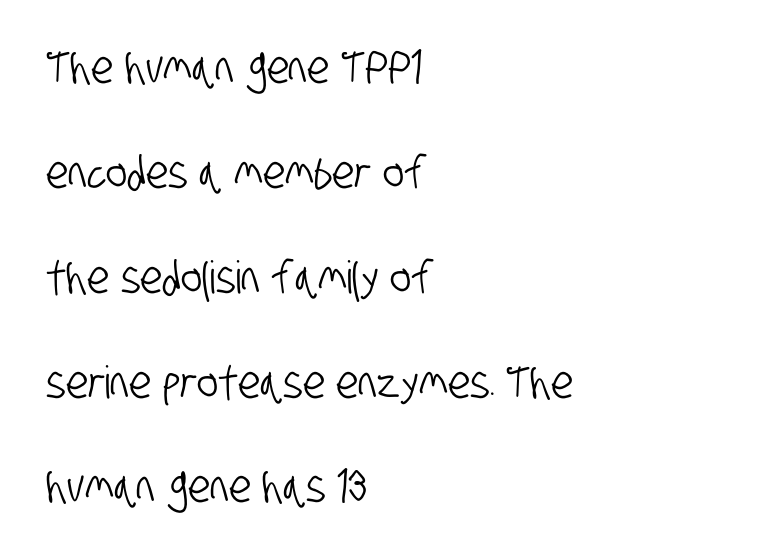
{"serif": "no", "width": "condensed", "stroke_contrast": "low", "x_height": "large", "monospaced": "no", "underline": "no", "align": "left", "line_spacing": "loose", "line_spacing_ratio": 2.33, "letter_spacing": "normal", "letter_spacing_em": 0.0, "glyph_px": 45}
